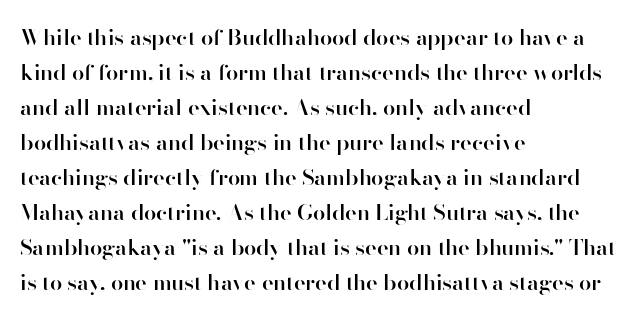
Q: Is the text bold? A: Semi-bold.
Q: Is the text italic (slanted)? A: No, it is upright.
Q: Is the text underlined? A: No.
Q: How is the paragraph aligned? A: Left-aligned.
Q: Is the spacing between letters normal or unusually wide? A: Normal.
Q: Is the spacing between lines tight, normal or loose? A: Normal.
